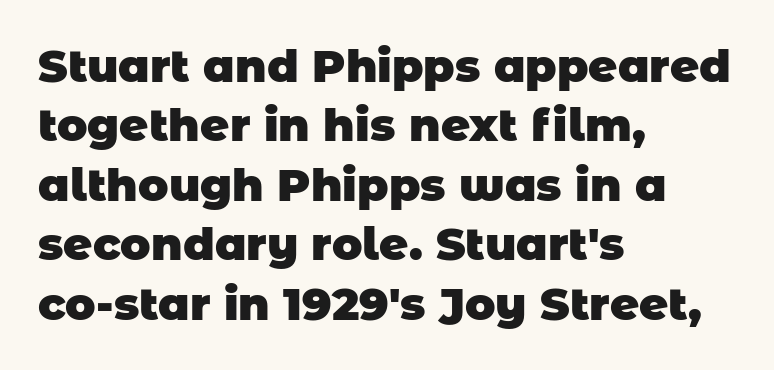
Q: Is the text bold? A: Yes.
Q: Is the typeface a serif or a sans-serif typeface? A: Sans-serif.
Q: Is the text underlined? A: No.
Q: How is the paragraph aligned? A: Left-aligned.
Q: Is the spacing between letters normal or unusually wide? A: Normal.
Q: Is the spacing between lines tight, normal or loose? A: Normal.
Q: Width (condensed, normal, or wide)? A: Normal.
Q: Stroke contrast? A: Low.
Q: x-height? A: Large.
Q: Monospaced? A: No.
